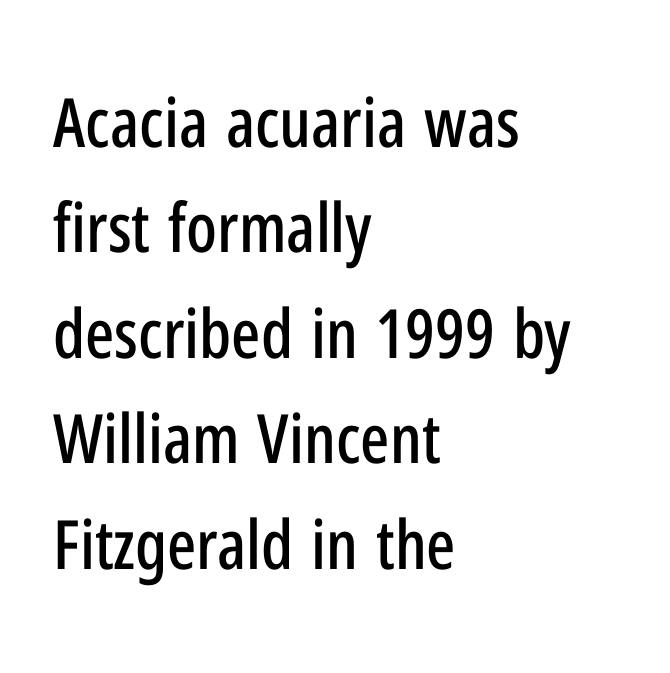
The image shows 68 px condensed sans-serif type, upright; set left-aligned, normal line spacing (1.55x), normal letter spacing, not underlined; low stroke contrast and a medium x-height.
